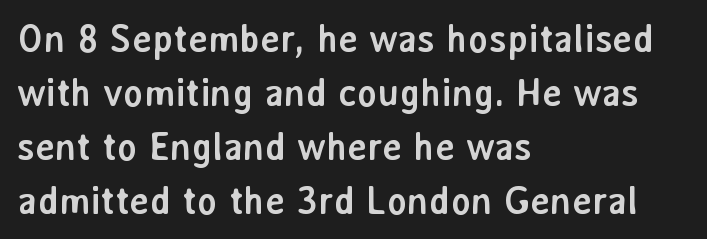
The image shows 38 px semibold sans-serif type, upright; set left-aligned, normal line spacing (1.42x), normal letter spacing, not underlined; low stroke contrast and a medium x-height.
